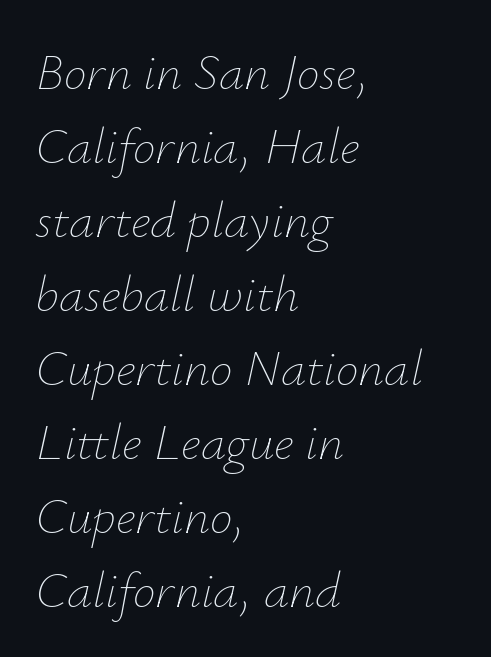
Q: Is the text bold? A: No.
Q: Is the text italic (slanted)? A: Yes, it leans right by about 12 degrees.
Q: Is the text underlined? A: No.
Q: How is the paragraph aligned? A: Left-aligned.
Q: Is the spacing between letters normal or unusually wide? A: Normal.
Q: Is the spacing between lines tight, normal or loose? A: Normal.
Q: Width (condensed, normal, or wide)? A: Normal.
Q: Stroke contrast? A: Low.
Q: x-height? A: Small.
Q: Monospaced? A: No.
